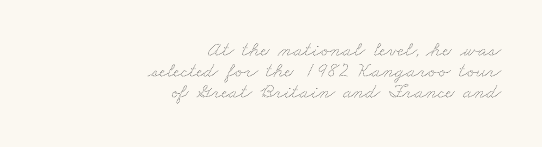
Q: Is the text bold? A: No.
Q: Is the text underlined? A: No.
Q: How is the paragraph aligned? A: Right-aligned.
Q: Is the spacing between letters normal or unusually wide? A: Normal.
Q: Is the spacing between lines tight, normal or loose? A: Tight.
